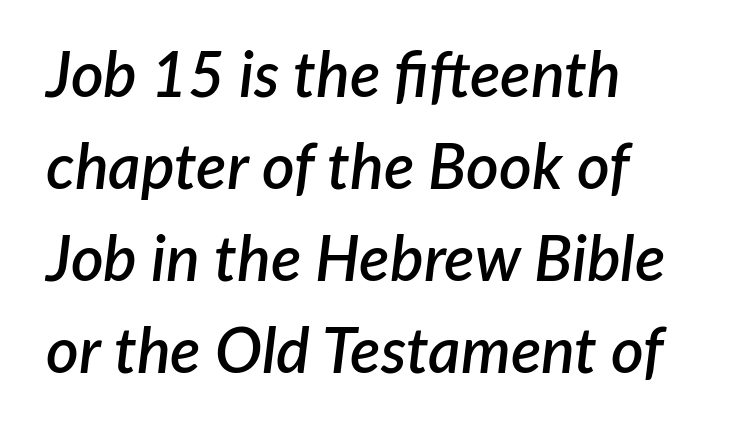
The image shows 63 px semibold type, italic (leaning right); set left-aligned, normal line spacing (1.46x), normal letter spacing, not underlined; low stroke contrast and a medium x-height.
